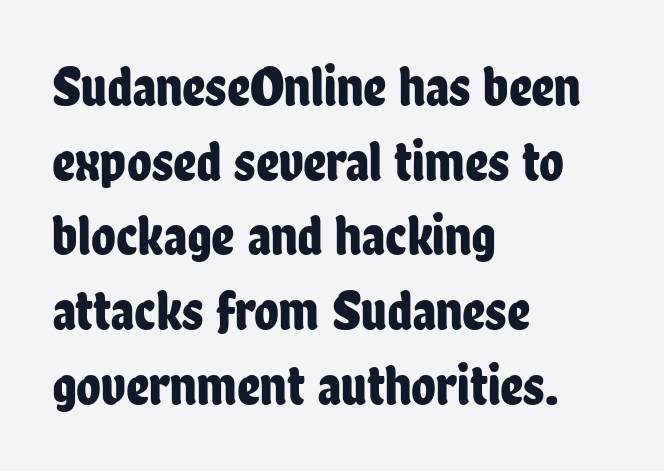
{"serif": "no", "italic": "no", "width": "condensed", "stroke_contrast": "low", "x_height": "medium", "monospaced": "no", "underline": "no", "align": "left", "line_spacing": "normal", "line_spacing_ratio": 1.31, "letter_spacing": "normal", "letter_spacing_em": 0.0, "glyph_px": 57}
